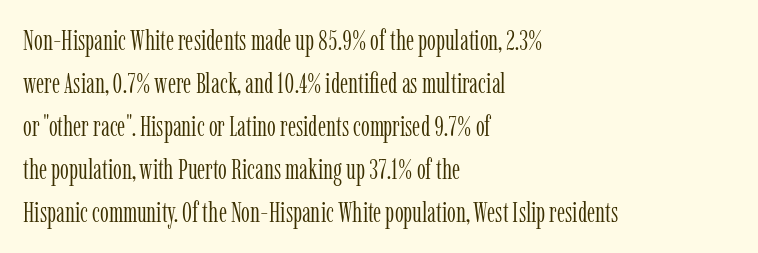
{"serif": "yes", "italic": "no", "bold": "no", "weight": "light", "width": "condensed", "stroke_contrast": "low", "x_height": "medium", "monospaced": "no", "underline": "no", "align": "left", "line_spacing": "normal", "line_spacing_ratio": 1.54, "letter_spacing": "normal", "letter_spacing_em": 0.0, "glyph_px": 28}
